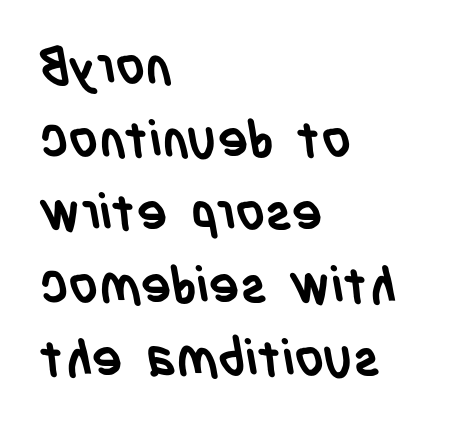
Q: Is the text bold? A: Yes.
Q: Is the typeface a serif or a sans-serif typeface? A: Sans-serif.
Q: Is the text underlined? A: No.
Q: How is the paragraph aligned? A: Left-aligned.
Q: Is the spacing between letters normal or unusually wide? A: Normal.
Q: Is the spacing between lines tight, normal or loose? A: Normal.
Q: Width (condensed, normal, or wide)? A: Condensed.
Q: Stroke contrast? A: Low.
Q: x-height? A: Large.
Q: Monospaced? A: No.
